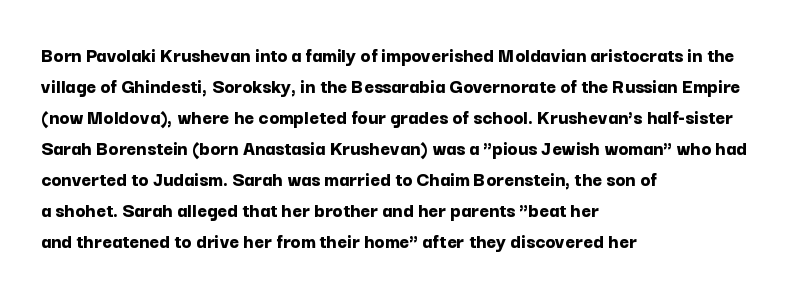
The image shows 21 px bold type, upright; set left-aligned, normal line spacing (1.48x), normal letter spacing, not underlined.
